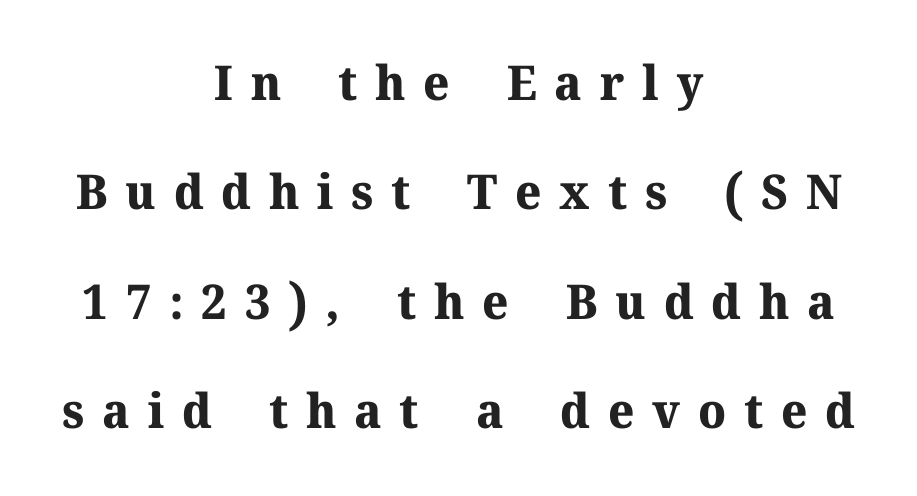
Q: Is the text bold? A: Yes.
Q: Is the text italic (slanted)? A: No, it is upright.
Q: Is the typeface a serif or a sans-serif typeface? A: Serif.
Q: Is the text underlined? A: No.
Q: How is the paragraph aligned? A: Centered.
Q: Is the spacing between letters normal or unusually wide? A: Unusually wide.
Q: Is the spacing between lines tight, normal or loose? A: Loose.
Q: Width (condensed, normal, or wide)? A: Normal.
Q: Stroke contrast? A: Medium.
Q: x-height? A: Medium.
Q: Monospaced? A: No.
